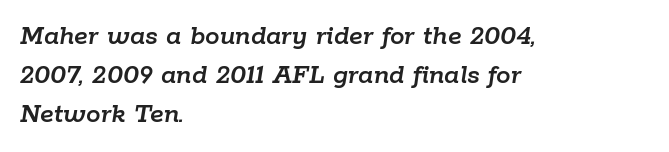
Each row of text sits above clean, open space. Every row of glyphs begins at an identical x-position on the left. Each word holds together tightly as a unit, with standard inter-letter gaps. Summary of vertical rhythm: regular, with standard interline spacing.
